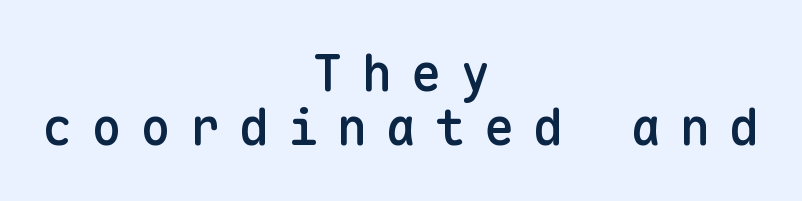
The image shows 50 px semibold sans-serif type, upright, monospaced; set centered, tight line spacing (1.09x), unusually wide letter spacing (+0.38 em), not underlined; low stroke contrast and a medium x-height.
